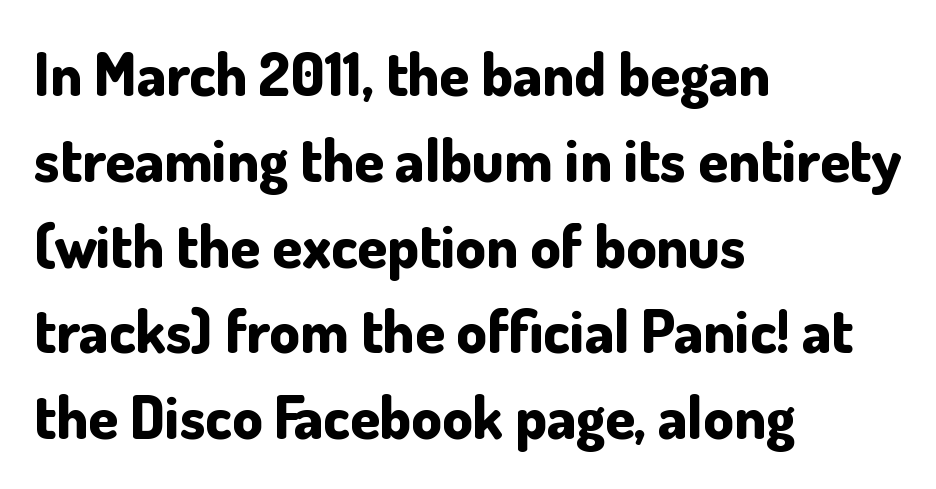
The image shows 60 px bold sans-serif type, upright; set left-aligned, normal line spacing (1.43x), normal letter spacing, not underlined; low stroke contrast and a small x-height.
